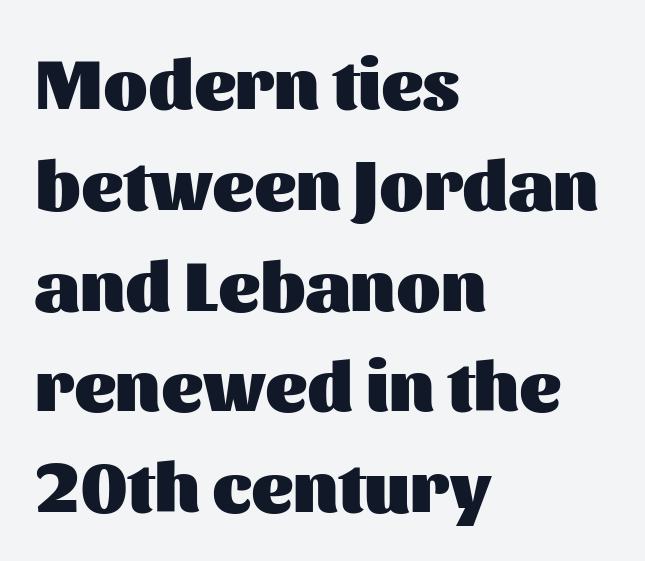
{"serif": "no", "italic": "no", "bold": "yes", "weight": "heavy", "width": "normal", "stroke_contrast": "medium", "x_height": "medium", "monospaced": "no", "underline": "no", "align": "left", "line_spacing": "normal", "line_spacing_ratio": 1.4, "letter_spacing": "normal", "letter_spacing_em": 0.0, "glyph_px": 72}
